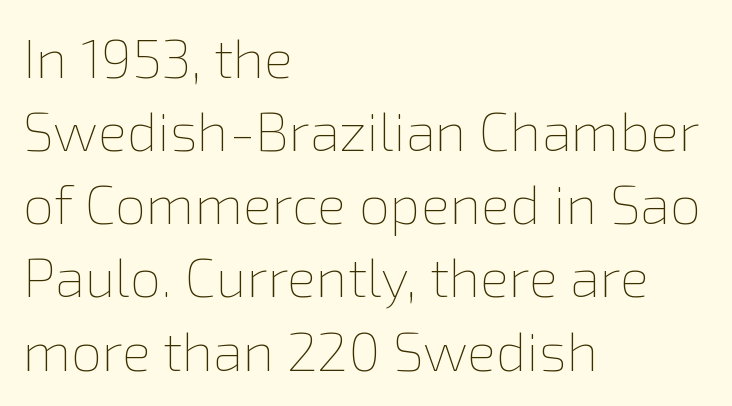
Q: Is the text bold? A: No.
Q: Is the text italic (slanted)? A: No, it is upright.
Q: Is the text underlined? A: No.
Q: How is the paragraph aligned? A: Left-aligned.
Q: Is the spacing between letters normal or unusually wide? A: Normal.
Q: Is the spacing between lines tight, normal or loose? A: Normal.
Q: Width (condensed, normal, or wide)? A: Normal.
Q: x-height? A: Medium.
Q: Monospaced? A: No.
